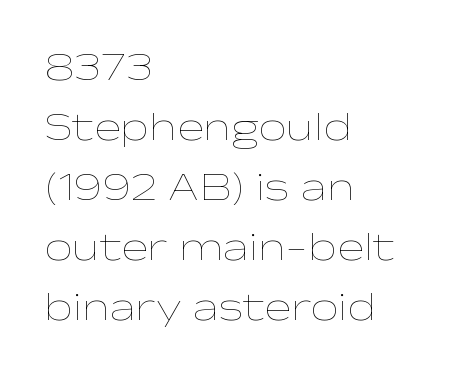
{"italic": "no", "bold": "no", "weight": "thin", "width": "wide", "stroke_contrast": "low", "x_height": "medium", "monospaced": "no", "underline": "no", "align": "left", "line_spacing": "normal", "line_spacing_ratio": 1.5, "letter_spacing": "normal", "letter_spacing_em": 0.0, "glyph_px": 40}
